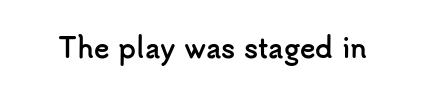
{"italic": "no", "bold": "yes", "underline": "no", "letter_spacing": "normal", "letter_spacing_em": 0.0, "glyph_px": 26}
